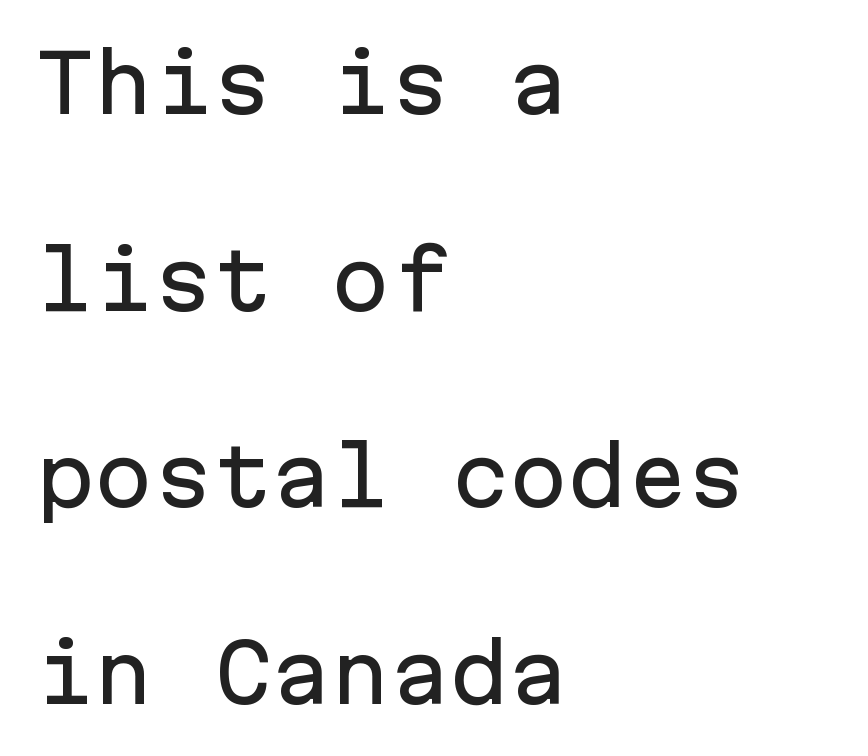
The image shows 79 px sans-serif type, upright, monospaced; set left-aligned, loose line spacing (2.49x), normal letter spacing, not underlined; low stroke contrast and a medium x-height.
